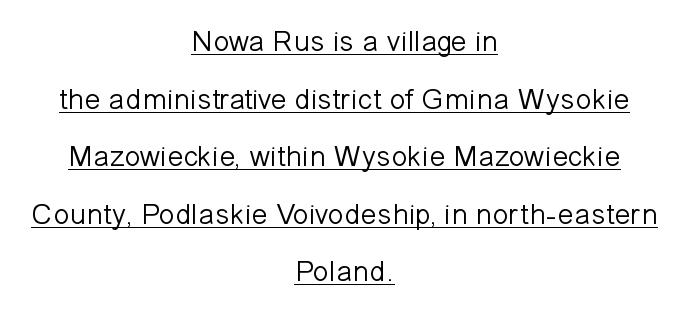
Q: Is the text bold? A: No.
Q: Is the text italic (slanted)? A: No, it is upright.
Q: Is the typeface a serif or a sans-serif typeface? A: Sans-serif.
Q: Is the text underlined? A: Yes.
Q: How is the paragraph aligned? A: Centered.
Q: Is the spacing between letters normal or unusually wide? A: Normal.
Q: Is the spacing between lines tight, normal or loose? A: Loose.
Q: Width (condensed, normal, or wide)? A: Normal.
Q: Stroke contrast? A: Low.
Q: x-height? A: Medium.
Q: Monospaced? A: No.
